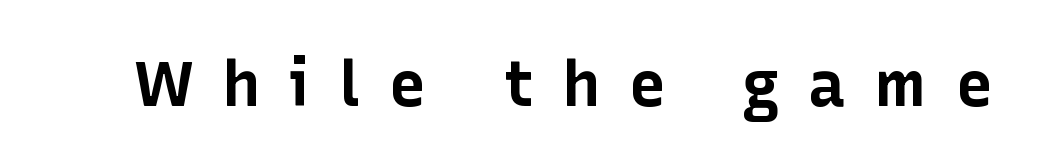
{"serif": "no", "italic": "no", "bold": "yes", "weight": "bold", "width": "normal", "stroke_contrast": "low", "x_height": "medium", "monospaced": "no", "underline": "no", "letter_spacing": "wide", "letter_spacing_em": 0.45, "glyph_px": 63}
